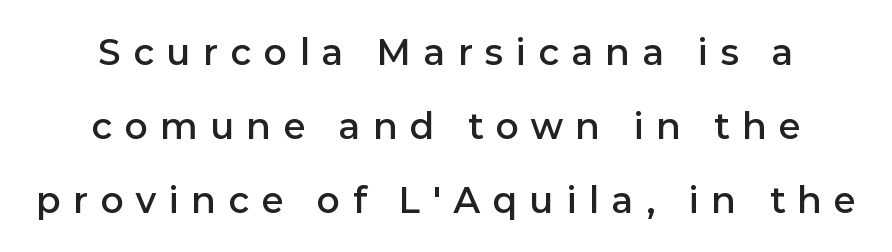
Q: Is the text bold? A: Semi-bold.
Q: Is the text italic (slanted)? A: No, it is upright.
Q: Is the typeface a serif or a sans-serif typeface? A: Sans-serif.
Q: Is the text underlined? A: No.
Q: Is the spacing between letters normal or unusually wide? A: Unusually wide.
Q: Is the spacing between lines tight, normal or loose? A: Loose.
Q: Width (condensed, normal, or wide)? A: Normal.
Q: Stroke contrast? A: Low.
Q: x-height? A: Medium.
Q: Monospaced? A: No.
